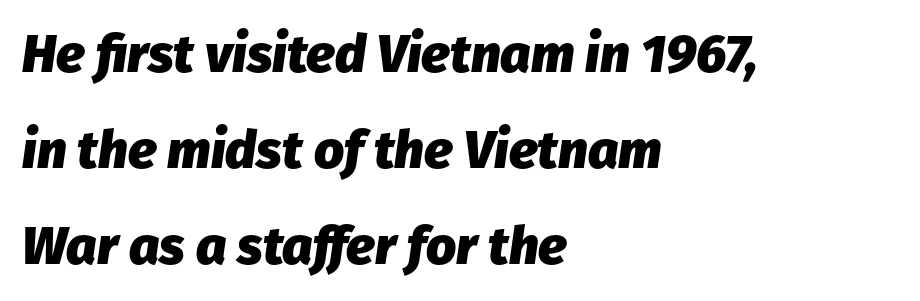
The image shows 53 px heavy type, italic (leaning right); set left-aligned, line spacing 1.81x, normal letter spacing, not underlined; low stroke contrast and a medium x-height.
